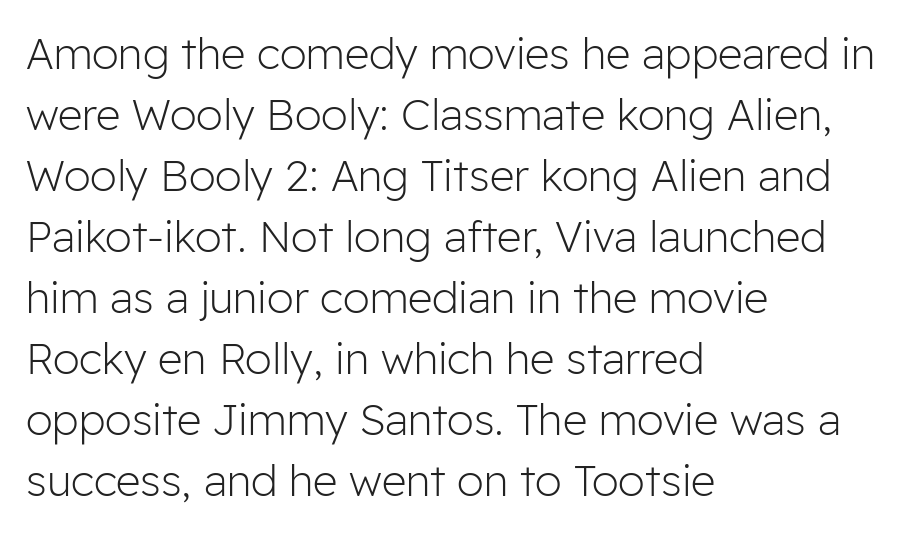
Q: Is the text bold? A: No.
Q: Is the text italic (slanted)? A: No, it is upright.
Q: Is the typeface a serif or a sans-serif typeface? A: Sans-serif.
Q: Is the text underlined? A: No.
Q: How is the paragraph aligned? A: Left-aligned.
Q: Is the spacing between letters normal or unusually wide? A: Normal.
Q: Is the spacing between lines tight, normal or loose? A: Normal.
Q: Width (condensed, normal, or wide)? A: Normal.
Q: Stroke contrast? A: Low.
Q: x-height? A: Medium.
Q: Monospaced? A: No.
